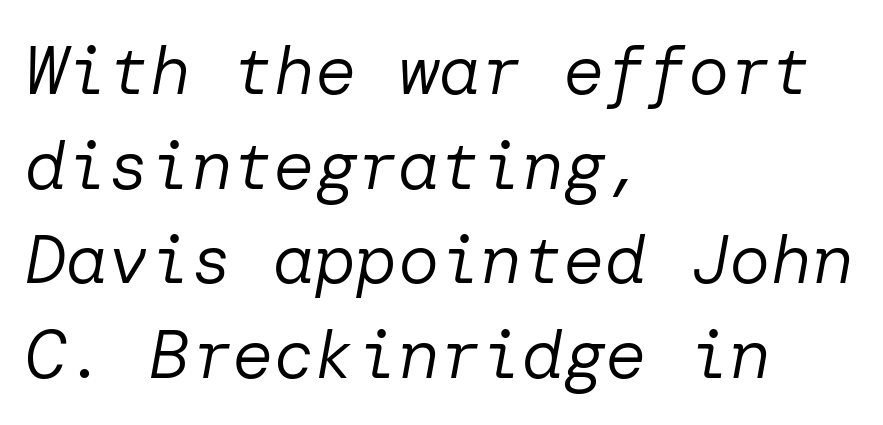
The image shows 69 px regular-weight type, italic (leaning right); set left-aligned, normal line spacing (1.37x), normal letter spacing, not underlined; low stroke contrast and a medium x-height.
